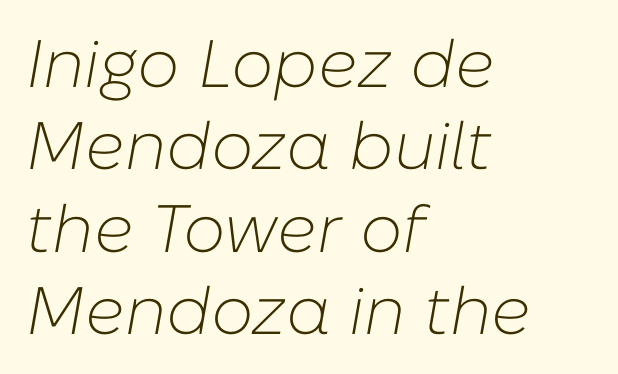
{"italic": "yes", "lean": "right", "slant_degrees": 10, "bold": "no", "weight": "light", "width": "normal", "stroke_contrast": "low", "x_height": "medium", "monospaced": "no", "underline": "no", "align": "left", "line_spacing_ratio": 1.23, "letter_spacing": "normal", "letter_spacing_em": 0.0, "glyph_px": 67}
